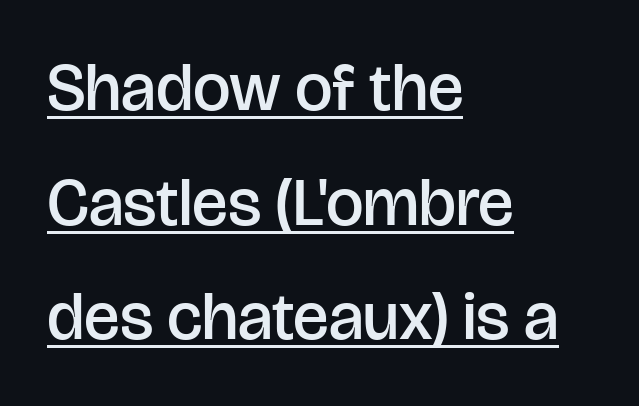
The image shows 67 px semibold sans-serif type, upright; set left-aligned, line spacing 1.71x, normal letter spacing, underlined; low stroke contrast and a large x-height.
